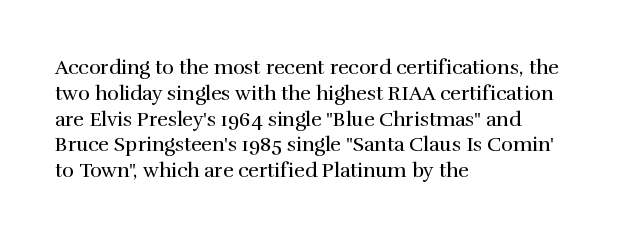
{"italic": "no", "bold": "no", "underline": "no", "align": "left", "line_spacing": "normal", "line_spacing_ratio": 1.29, "letter_spacing": "normal", "letter_spacing_em": 0.0, "glyph_px": 20}
